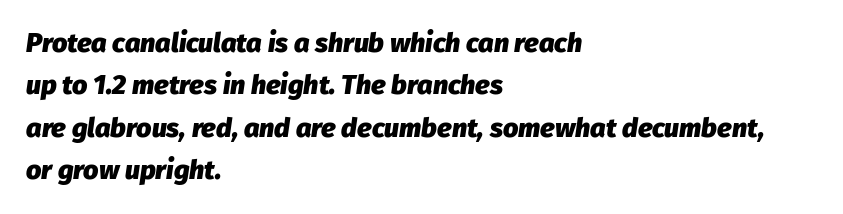
{"italic": "yes", "lean": "right", "slant_degrees": 8, "bold": "yes", "underline": "no", "align": "left", "line_spacing": "normal", "line_spacing_ratio": 1.57, "letter_spacing": "normal", "letter_spacing_em": 0.0, "glyph_px": 27}
